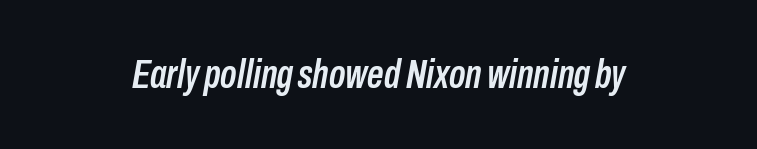
{"italic": "yes", "lean": "right", "slant_degrees": 10, "width": "condensed", "stroke_contrast": "low", "x_height": "medium", "monospaced": "no", "underline": "no", "letter_spacing": "normal", "letter_spacing_em": 0.0, "glyph_px": 41}
